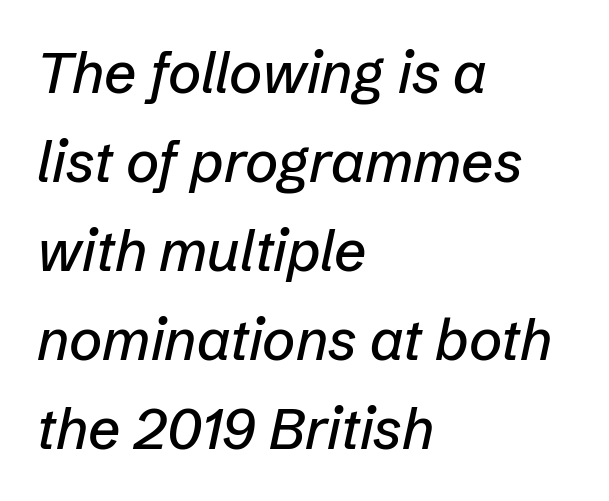
The image shows 57 px text type, italic (leaning right); set left-aligned, normal line spacing (1.56x), normal letter spacing, not underlined; low stroke contrast and a medium x-height.
